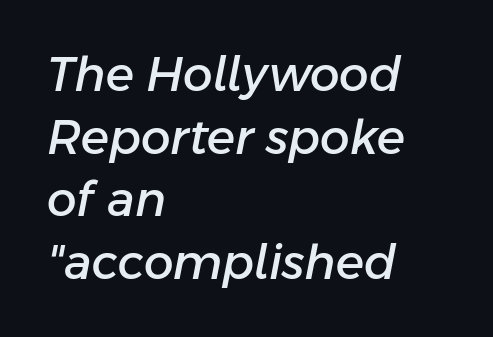
How would I describe the line gaps? Plain and ordinary. The words here are not underlined. Tall strokes in this sample are angled rather than plumb. In CSS terms this would be text-align: left. Think of a printed novel: that variable character pitch is what you see here. Default kerning and tracking; the words read as compact shapes.
